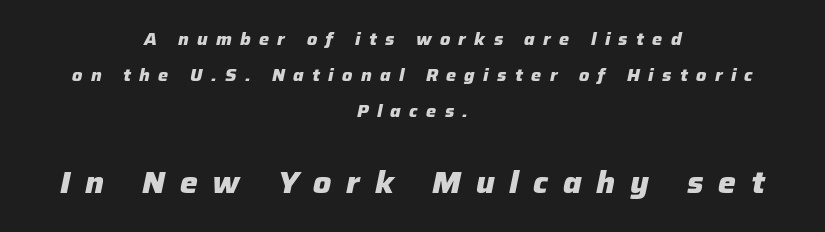
Q: Is the text bold? A: Yes.
Q: Is the text italic (slanted)? A: Yes, it leans right by about 12 degrees.
Q: Is the text underlined? A: No.
Q: How is the paragraph aligned? A: Centered.
Q: Is the spacing between letters normal or unusually wide? A: Unusually wide.
Q: Is the spacing between lines tight, normal or loose? A: Loose.
Q: Which block of text is set in a larger size, the first (top) or the second (bottom)? A: The second (bottom) one.
Q: Width (condensed, normal, or wide)? A: Normal.
Q: Stroke contrast? A: Low.
Q: x-height? A: Medium.
Q: Monospaced? A: No.
